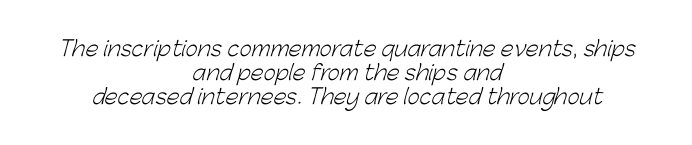
Q: Is the text bold? A: No.
Q: Is the text underlined? A: No.
Q: How is the paragraph aligned? A: Centered.
Q: Is the spacing between letters normal or unusually wide? A: Normal.
Q: Is the spacing between lines tight, normal or loose? A: Tight.
